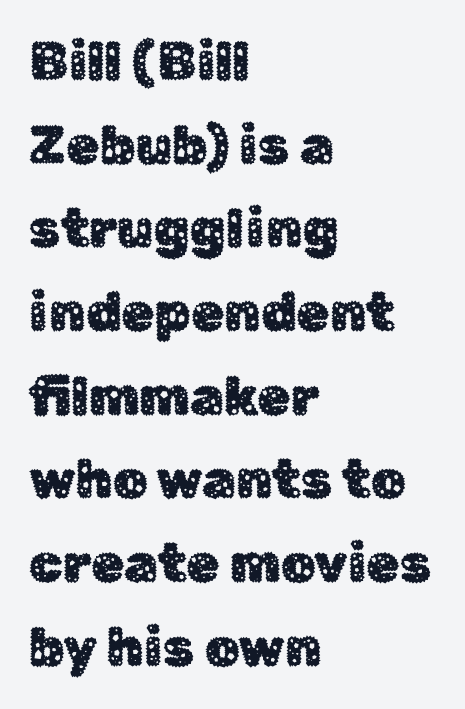
Q: Is the text italic (slanted)? A: No, it is upright.
Q: Is the typeface a serif or a sans-serif typeface? A: Sans-serif.
Q: Is the text underlined? A: No.
Q: How is the paragraph aligned? A: Left-aligned.
Q: Is the spacing between letters normal or unusually wide? A: Normal.
Q: Is the spacing between lines tight, normal or loose? A: Normal.
Q: Width (condensed, normal, or wide)? A: Normal.
Q: Stroke contrast? A: Low.
Q: x-height? A: Medium.
Q: Monospaced? A: No.
